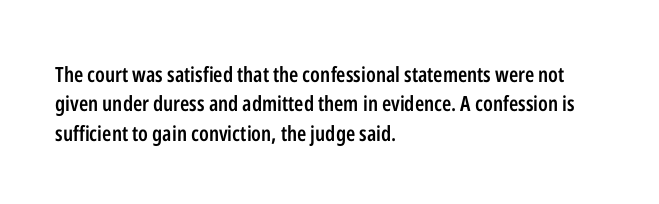
The image shows 21 px text type, upright; set left-aligned, normal line spacing (1.4x), normal letter spacing, not underlined.
